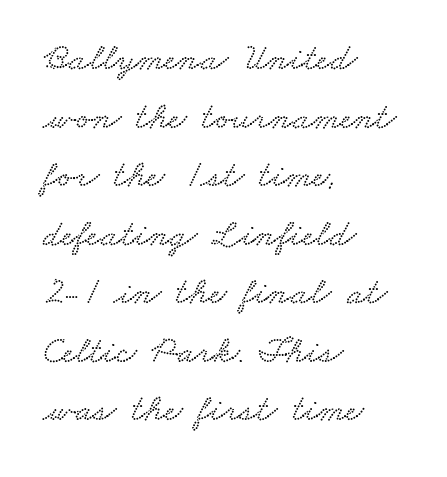
Q: Is the text underlined? A: No.
Q: How is the paragraph aligned? A: Left-aligned.
Q: Is the spacing between letters normal or unusually wide? A: Normal.
Q: Is the spacing between lines tight, normal or loose? A: Normal.
Q: Width (condensed, normal, or wide)? A: Wide.
Q: Stroke contrast? A: Low.
Q: x-height? A: Small.
Q: Monospaced? A: No.
